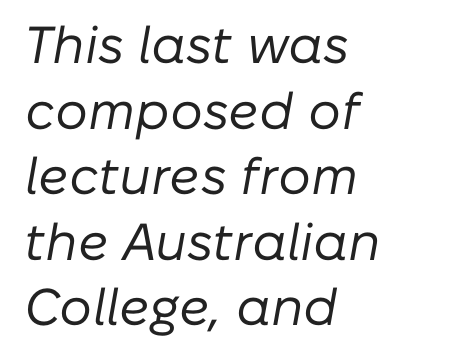
Left-aligned paragraph, ragged on the right. Notice how the stems are inclined rather than vertical — that's the hallmark of italics. Do the characters align in a grid? No, the font is proportional. The letterforms sit shoulder to shoulder at normal distance. Decoration check: the copy has no underline. Caption: face not bold, strokes unweighted.
